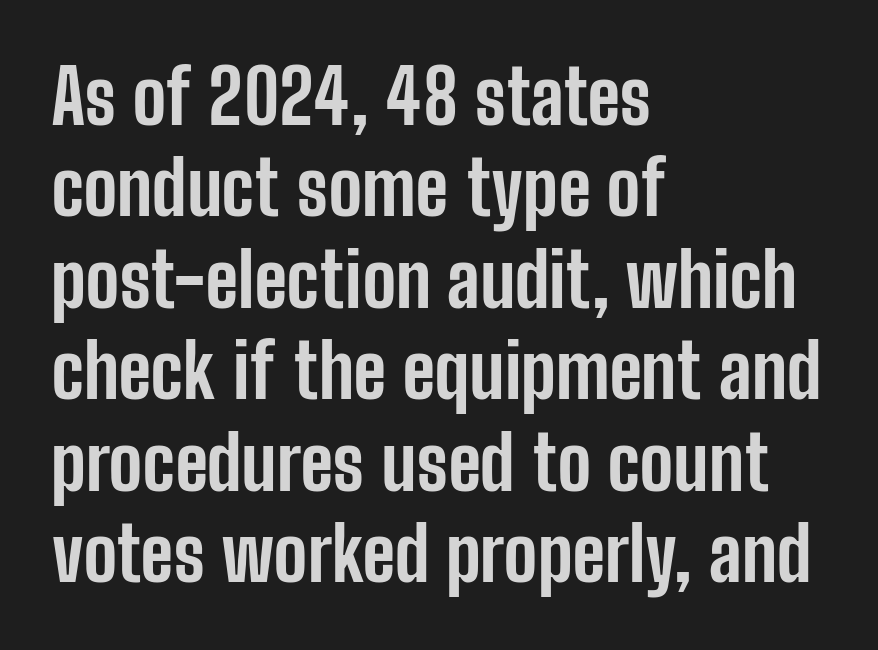
Q: Is the text bold? A: Yes.
Q: Is the text italic (slanted)? A: No, it is upright.
Q: Is the typeface a serif or a sans-serif typeface? A: Sans-serif.
Q: Is the text underlined? A: No.
Q: How is the paragraph aligned? A: Left-aligned.
Q: Is the spacing between letters normal or unusually wide? A: Normal.
Q: Width (condensed, normal, or wide)? A: Condensed.
Q: Stroke contrast? A: Low.
Q: x-height? A: Medium.
Q: Monospaced? A: No.
